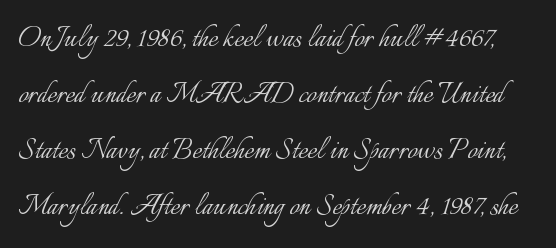
Q: Is the text bold? A: No.
Q: Is the text italic (slanted)? A: Yes.
Q: Is the text underlined? A: No.
Q: Is the spacing between letters normal or unusually wide? A: Normal.
Q: Is the spacing between lines tight, normal or loose? A: Normal.
Q: Width (condensed, normal, or wide)? A: Normal.
Q: Stroke contrast? A: Low.
Q: x-height? A: Small.
Q: Monospaced? A: No.
